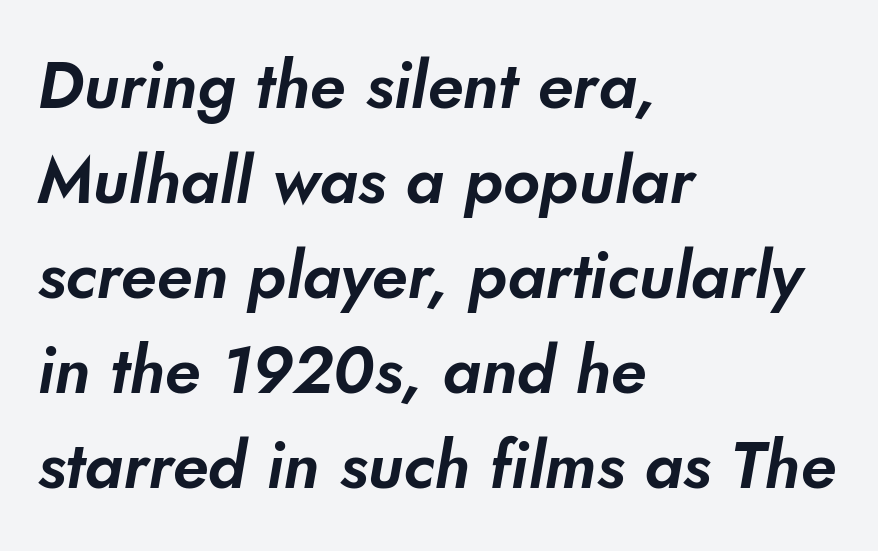
Glance below the letters and you will spot only blank space. Typographically, this falls in the sans-serif category. Looks like regular typesetting: each glyph gets only the width it needs. The passage shown has conventional tracking throughout. Left-aligned paragraph, ragged on the right. Line spacing here is normal.
